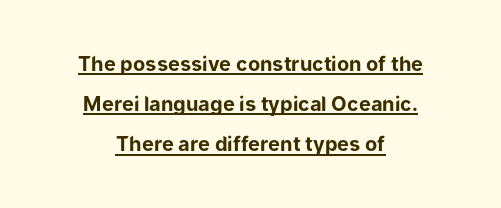
Honestly, the rows look like they've been pulled way apart. The paragraph shown floats in the horizontal middle. Underline: present. A roman cut, with each character standing at attention. Each glyph is drawn with heavy, bold strokes.
